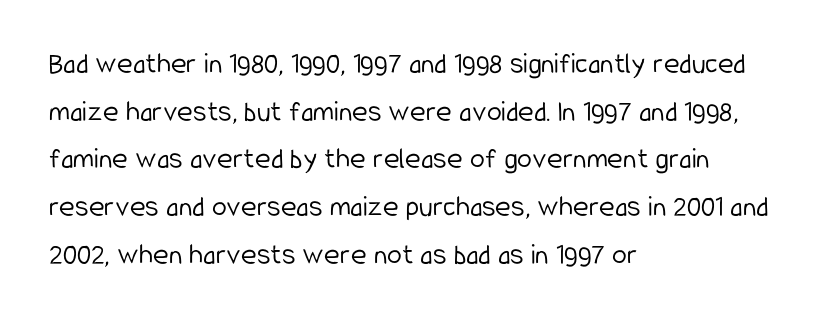
Style check: upright. The passage shown is typed in a proportional face where columns would drift. Regarding serifs, this sample does without them. The lines in this sample share a left origin and differ only in where they stop. This reads as an unemphasized weight, regular at the heaviest. Successive baselines arrive at the customary interval.
